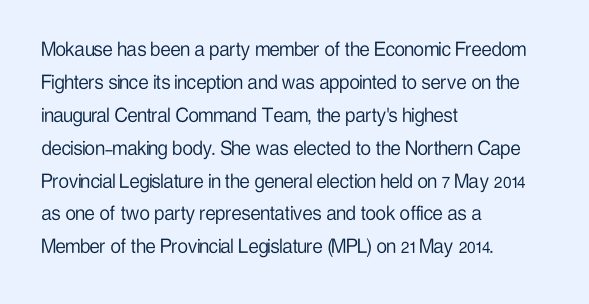
The image shows 23 px text type, upright; set left-aligned, normal line spacing (1.43x), normal letter spacing, not underlined.
